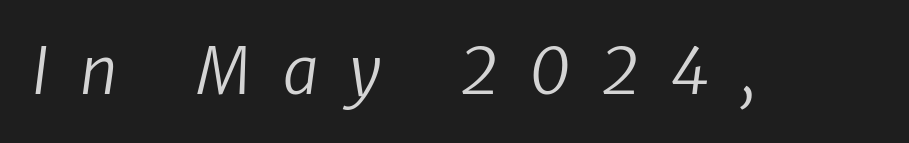
The image shows 64 px regular-weight sans-serif type; set unusually wide letter spacing (+0.49 em), not underlined; low stroke contrast and a medium x-height.
